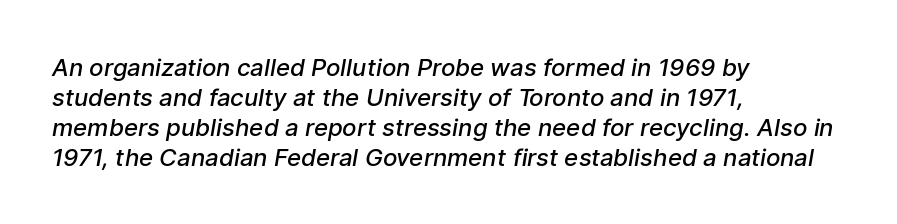
Q: Is the text bold? A: Semi-bold.
Q: Is the text underlined? A: No.
Q: How is the paragraph aligned? A: Left-aligned.
Q: Is the spacing between letters normal or unusually wide? A: Normal.
Q: Is the spacing between lines tight, normal or loose? A: Normal.
